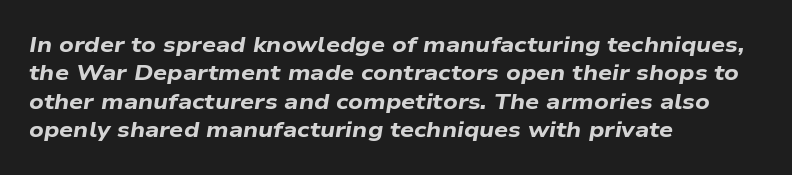
The face used here has a pronounced slope to its letters. The words here are not underlined. The sample has been set heavy, in full bold. Tracking here is standard; glyphs follow each other at the usual distance.
